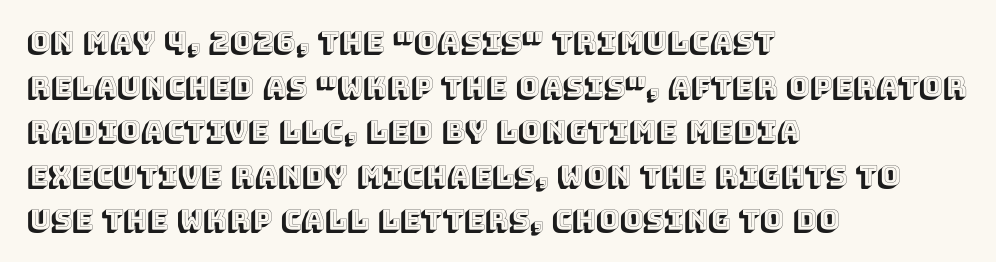
Vertical spacing — default. Glyph-to-glyph distance matches everyday printed text. This rendering uses left alignment, leaving the right contour irregular. Rendered with straight, roman letterforms.
